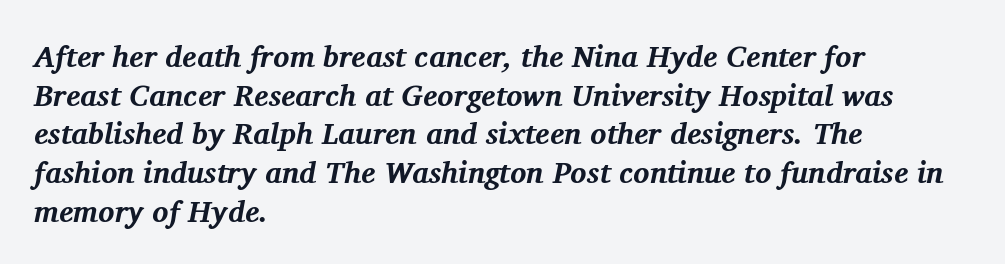
{"serif": "yes", "italic": "yes", "lean": "right", "slant_degrees": 11, "bold": "yes", "weight": "bold", "width": "normal", "stroke_contrast": "medium", "x_height": "medium", "monospaced": "no", "underline": "no", "align": "left", "line_spacing": "normal", "line_spacing_ratio": 1.29, "letter_spacing": "normal", "letter_spacing_em": 0.0, "glyph_px": 30}
